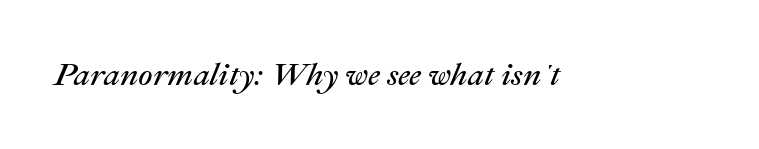
This sample uses an oblique cut, with every glyph tilted off the vertical. Descenders are the only things crossing below the line. The type is set solid horizontally, with unmodified tracking. The weight would be labelled regular, book, light, or lighter still. A typesetter would call this proportional, since set widths differ per character.
